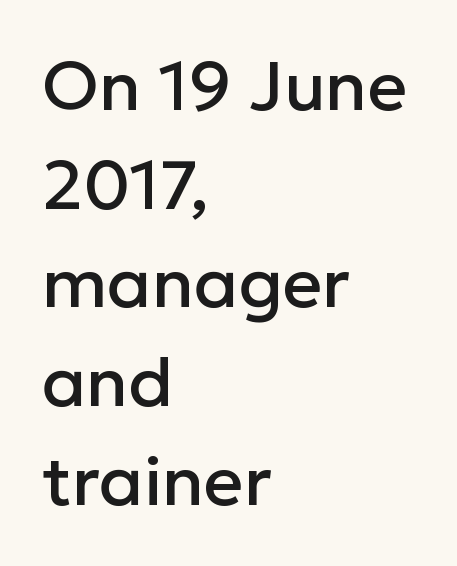
The image shows 69 px sans-serif type, upright; set left-aligned, normal line spacing (1.43x), normal letter spacing, not underlined; low stroke contrast and a medium x-height.
